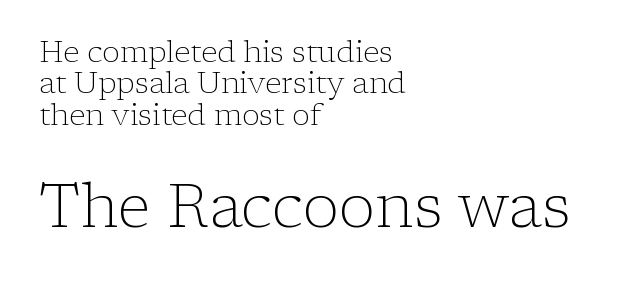
You could not count columns in this text — the font is proportionally spaced. If you drew a line through each stem, it would be perfectly vertical. In terms of letterform style, serifs are clearly present. Compared with typical body copy, the letter spacing here is the same.
